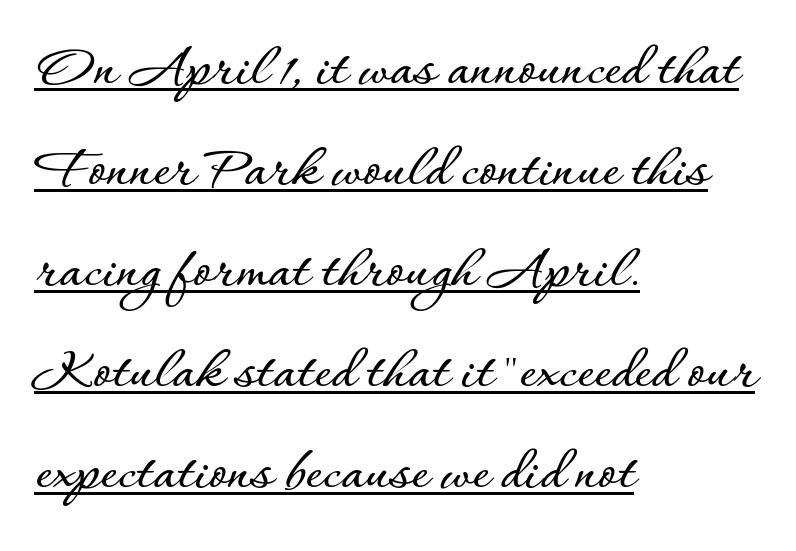
Compared with undecorated copy, this sample adds a rule below the words. Varying glyph widths throughout — classic text-font behaviour. Whoever set this chose a conventional vertical rhythm. The face used here is rendered with its standard letterfit. Where is the straight margin? On the left.
